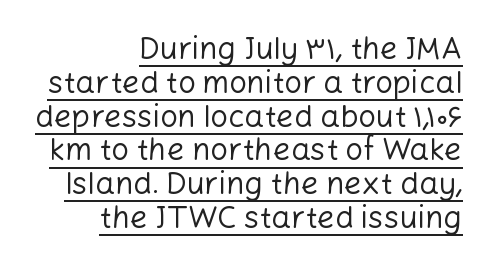
Q: Is the text bold? A: No.
Q: Is the text italic (slanted)? A: No, it is upright.
Q: Is the typeface a serif or a sans-serif typeface? A: Sans-serif.
Q: Is the text underlined? A: Yes.
Q: How is the paragraph aligned? A: Right-aligned.
Q: Is the spacing between letters normal or unusually wide? A: Normal.
Q: Is the spacing between lines tight, normal or loose? A: Tight.
Q: Width (condensed, normal, or wide)? A: Normal.
Q: Stroke contrast? A: Low.
Q: x-height? A: Medium.
Q: Monospaced? A: No.
